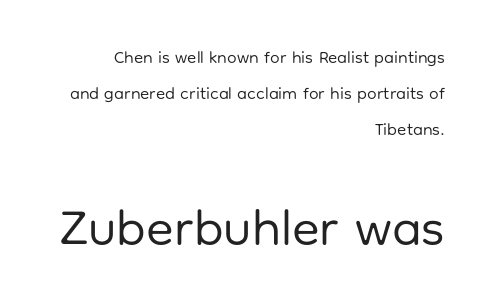
The image shows 51 px regular-weight sans-serif type, upright; set right-aligned, loose line spacing (2.12x), normal letter spacing, not underlined; the second (bottom) block is 3.0x larger; low stroke contrast and a medium x-height.
